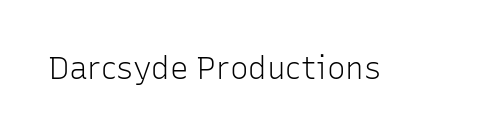
The image shows 31 px light sans-serif type, upright; set normal letter spacing, not underlined; low stroke contrast and a medium x-height.
